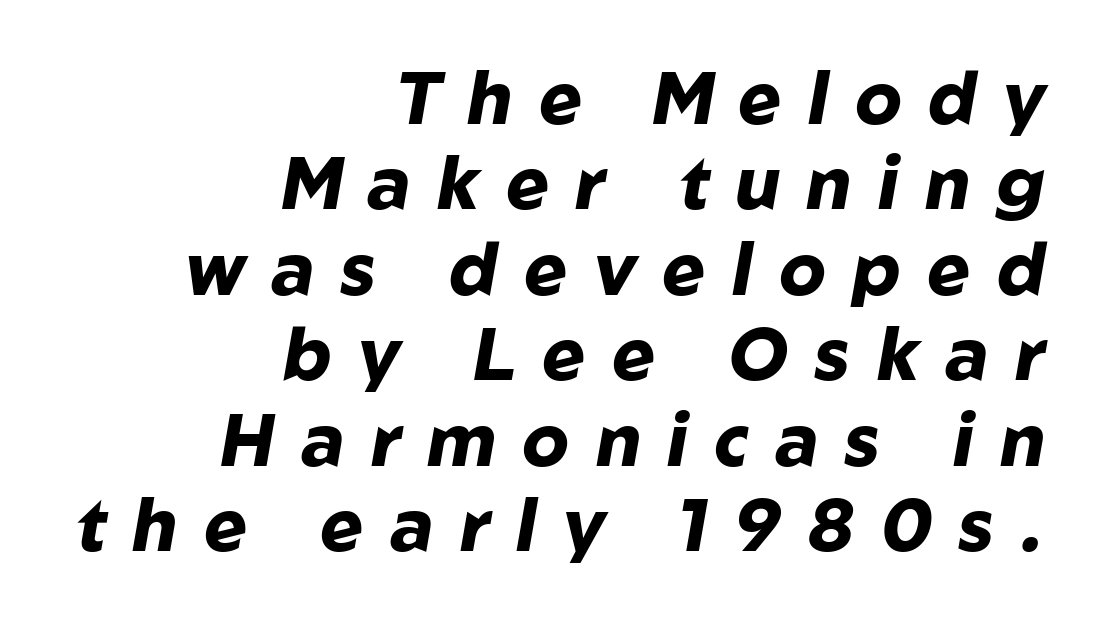
Q: Is the text bold? A: Yes.
Q: Is the text italic (slanted)? A: Yes, it leans right by about 10 degrees.
Q: Is the text underlined? A: No.
Q: How is the paragraph aligned? A: Right-aligned.
Q: Is the spacing between letters normal or unusually wide? A: Unusually wide.
Q: Width (condensed, normal, or wide)? A: Normal.
Q: Stroke contrast? A: Low.
Q: x-height? A: Medium.
Q: Monospaced? A: No.
